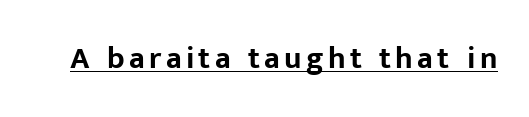
The type family on display is of the sans-serif kind. Has an underline been added? It has. It's the straight-up-and-down kind of type. This sample has the flowing, uneven cadence of proportional lettering.
